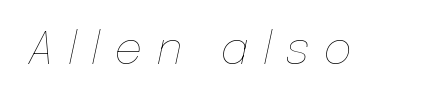
Looks like regular typesetting: each glyph gets only the width it needs. The text carries the slant typical of an italic or oblique font. Weight class: somewhere from thin through regular. Characters follow at a spacing far wider than the type designer built in. Words float on clear page, feet unadorned.
